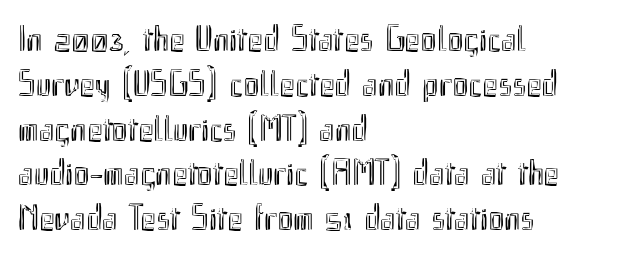
The strip under each line holds only bare page. Proportional: the letters do not fall into vertical columns. Caption: multi-line text, flush left, ragged right. The font's upright variant was chosen for this text.
